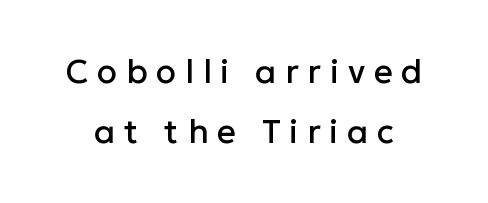
Q: Is the text italic (slanted)? A: No, it is upright.
Q: Is the typeface a serif or a sans-serif typeface? A: Sans-serif.
Q: Is the text underlined? A: No.
Q: Is the spacing between letters normal or unusually wide? A: Unusually wide.
Q: Width (condensed, normal, or wide)? A: Normal.
Q: Stroke contrast? A: Low.
Q: x-height? A: Medium.
Q: Monospaced? A: No.
